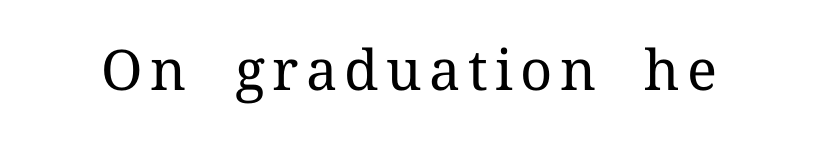
The rendering shows small feet on the letterforms — a serif design. Rule under the text: the space is simply empty. Ink coverage per letter is moderate at most. Quick note: not italic, upright. The letters advance in unequal steps, a hallmark of proportional type.
